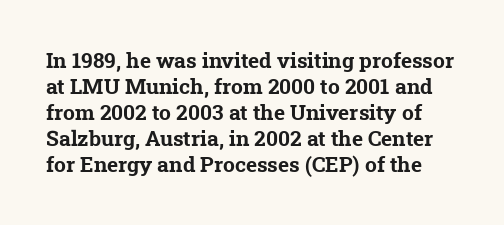
This rendering leaves character spacing at its baseline value. Descenders are the only things crossing below the line. A full-strength bold gives these letters their thick strokes.
